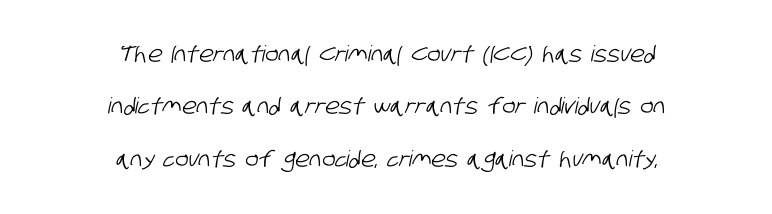
{"underline": "no", "align": "center", "line_spacing": "loose", "line_spacing_ratio": 2.38, "letter_spacing": "normal", "letter_spacing_em": 0.0, "glyph_px": 22}
